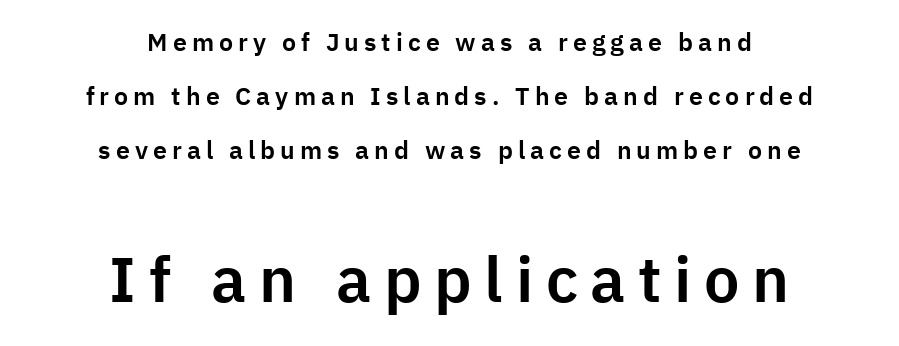
{"serif": "no", "italic": "no", "width": "normal", "stroke_contrast": "low", "x_height": "medium", "monospaced": "no", "underline": "no", "align": "center", "line_spacing": "loose", "line_spacing_ratio": 2.16, "letter_spacing": "wide", "letter_spacing_em": 0.2, "larger_block": "second", "size_ratio": 2.52, "glyph_px": 63}
